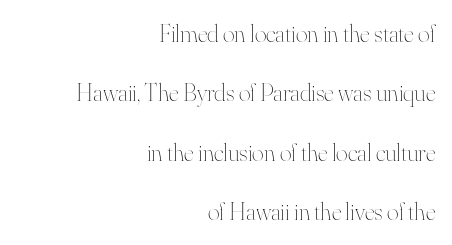
The image shows 25 px text type, upright; set right-aligned, loose line spacing (2.38x), normal letter spacing, not underlined.
